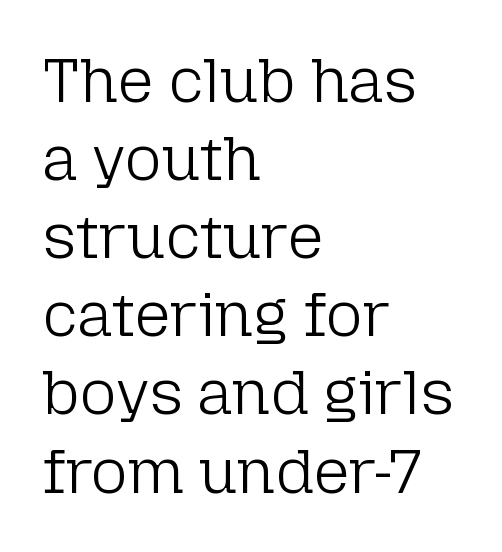
Q: Is the text bold? A: No.
Q: Is the text italic (slanted)? A: No, it is upright.
Q: Is the typeface a serif or a sans-serif typeface? A: Sans-serif.
Q: Is the text underlined? A: No.
Q: How is the paragraph aligned? A: Left-aligned.
Q: Is the spacing between letters normal or unusually wide? A: Normal.
Q: Width (condensed, normal, or wide)? A: Normal.
Q: Stroke contrast? A: Low.
Q: x-height? A: Medium.
Q: Monospaced? A: No.
